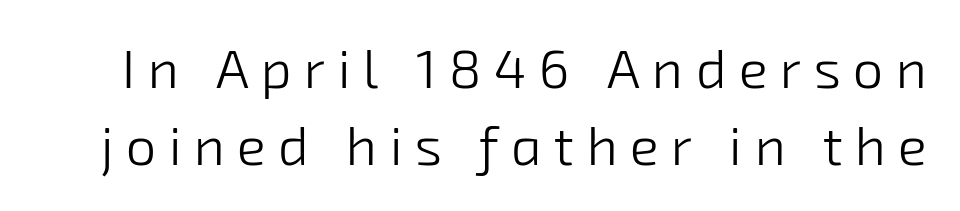
Q: Is the text bold? A: No.
Q: Is the typeface a serif or a sans-serif typeface? A: Sans-serif.
Q: Is the text underlined? A: No.
Q: Is the spacing between letters normal or unusually wide? A: Unusually wide.
Q: Is the spacing between lines tight, normal or loose? A: Normal.
Q: Width (condensed, normal, or wide)? A: Normal.
Q: Stroke contrast? A: Low.
Q: x-height? A: Medium.
Q: Monospaced? A: No.
